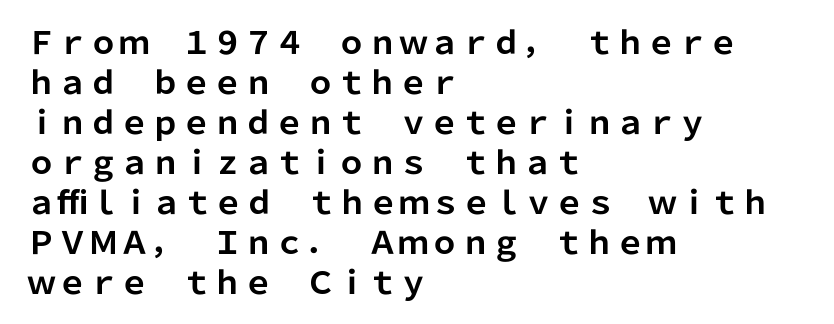
Q: Is the text bold? A: Yes.
Q: Is the text italic (slanted)? A: No, it is upright.
Q: Is the typeface a serif or a sans-serif typeface? A: Sans-serif.
Q: Is the text underlined? A: No.
Q: How is the paragraph aligned? A: Left-aligned.
Q: Is the spacing between letters normal or unusually wide? A: Normal.
Q: Is the spacing between lines tight, normal or loose? A: Normal.
Q: Width (condensed, normal, or wide)? A: Normal.
Q: Stroke contrast? A: Low.
Q: x-height? A: Medium.
Q: Monospaced? A: No.
